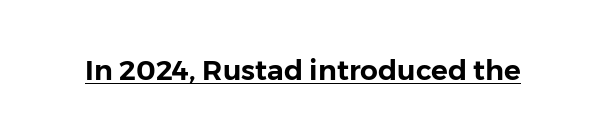
The image shows 28 px sans-serif type, upright; set normal letter spacing, underlined; low stroke contrast and a medium x-height.
